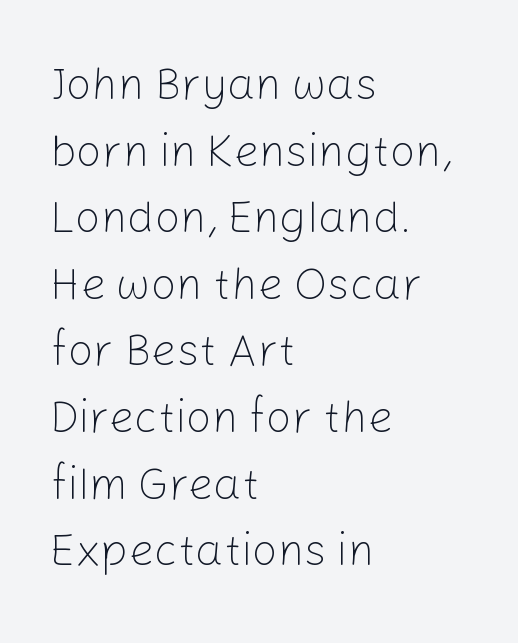
The image shows 45 px light sans-serif type, upright; set left-aligned, normal line spacing (1.48x), normal letter spacing, not underlined; low stroke contrast and a medium x-height.
